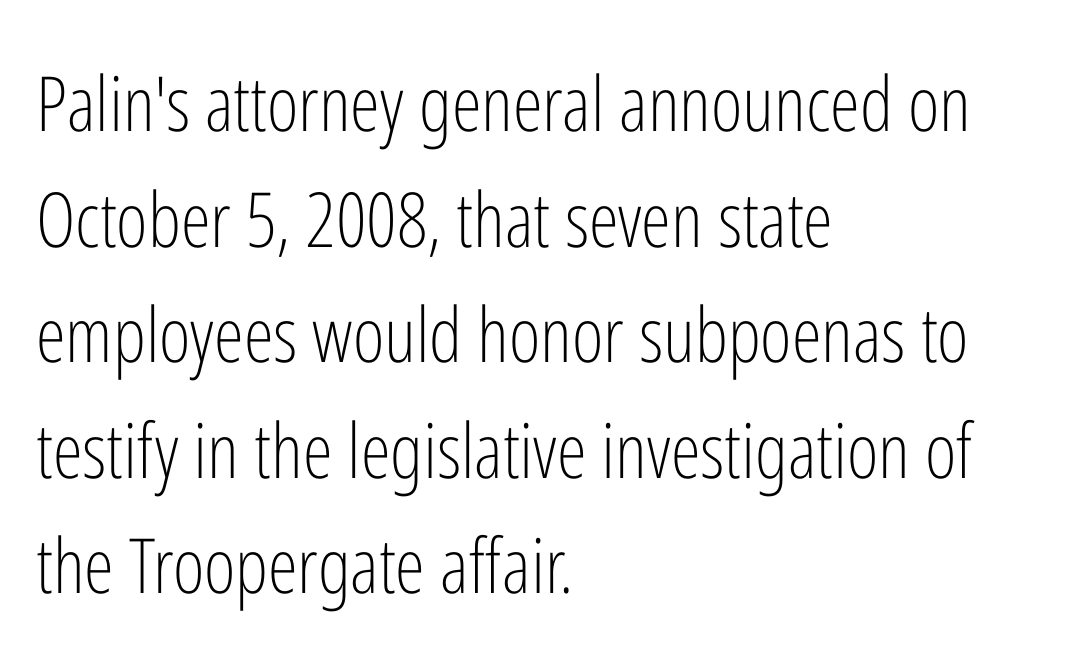
Q: Is the text bold? A: No.
Q: Is the text italic (slanted)? A: No, it is upright.
Q: Is the typeface a serif or a sans-serif typeface? A: Sans-serif.
Q: Is the text underlined? A: No.
Q: How is the paragraph aligned? A: Left-aligned.
Q: Is the spacing between letters normal or unusually wide? A: Normal.
Q: Is the spacing between lines tight, normal or loose? A: Normal.
Q: Width (condensed, normal, or wide)? A: Condensed.
Q: Stroke contrast? A: Low.
Q: x-height? A: Medium.
Q: Monospaced? A: No.
